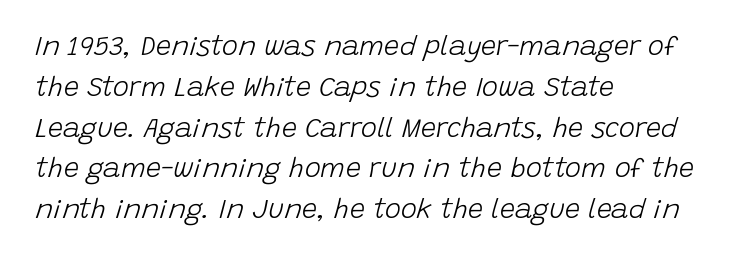
The image shows 27 px text type, italic (leaning right); set left-aligned, normal line spacing (1.51x), normal letter spacing, not underlined.
